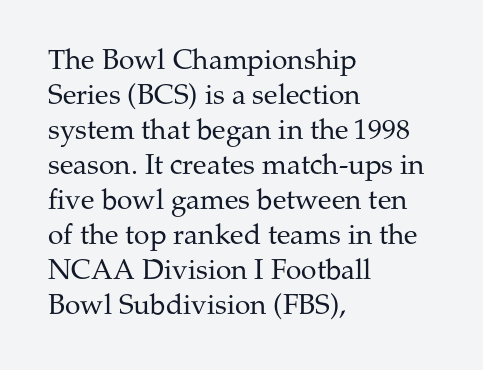
Q: Is the text bold? A: No.
Q: Is the text italic (slanted)? A: No, it is upright.
Q: Is the typeface a serif or a sans-serif typeface? A: Serif.
Q: Is the text underlined? A: No.
Q: How is the paragraph aligned? A: Left-aligned.
Q: Is the spacing between letters normal or unusually wide? A: Normal.
Q: Is the spacing between lines tight, normal or loose? A: Normal.
Q: Width (condensed, normal, or wide)? A: Normal.
Q: Stroke contrast? A: Medium.
Q: x-height? A: Medium.
Q: Monospaced? A: No.
